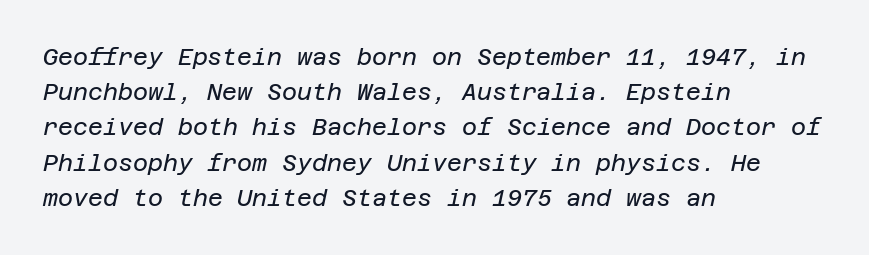
Stems here are at most as thick as an everyday book face. Evenly set lines give the paragraph a standard silhouette. The text block is weighted toward the left margin, trailing off unevenly rightward. The space beneath each line is pristine and unruled. The axis of the letterforms is tilted away from vertical.
